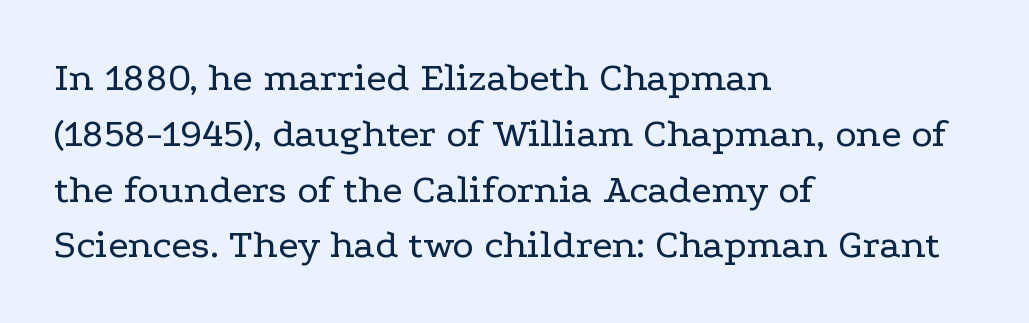
Q: Is the text bold? A: No.
Q: Is the text italic (slanted)? A: No, it is upright.
Q: Is the typeface a serif or a sans-serif typeface? A: Serif.
Q: Is the text underlined? A: No.
Q: How is the paragraph aligned? A: Left-aligned.
Q: Is the spacing between letters normal or unusually wide? A: Normal.
Q: Is the spacing between lines tight, normal or loose? A: Normal.
Q: Width (condensed, normal, or wide)? A: Wide.
Q: Stroke contrast? A: Low.
Q: x-height? A: Medium.
Q: Monospaced? A: No.
